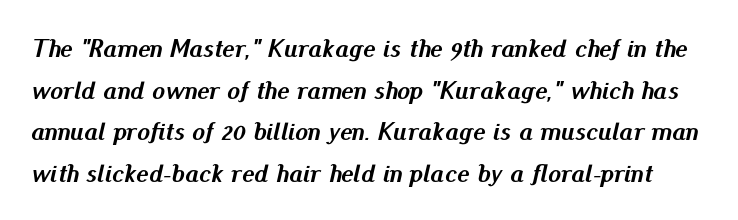
{"italic": "yes", "lean": "right", "slant_degrees": 13, "bold": "yes", "underline": "no", "line_spacing": "normal", "line_spacing_ratio": 1.6, "letter_spacing": "normal", "letter_spacing_em": 0.0, "glyph_px": 26}
